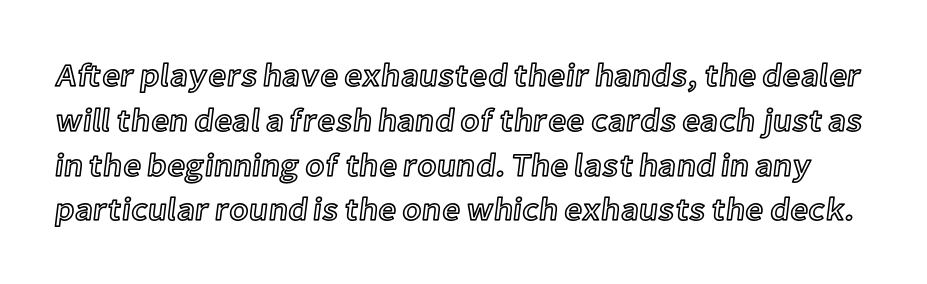
{"width": "normal", "x_height": "medium", "monospaced": "no", "underline": "no", "line_spacing": "normal", "line_spacing_ratio": 1.4, "letter_spacing": "normal", "letter_spacing_em": 0.0, "glyph_px": 32}
